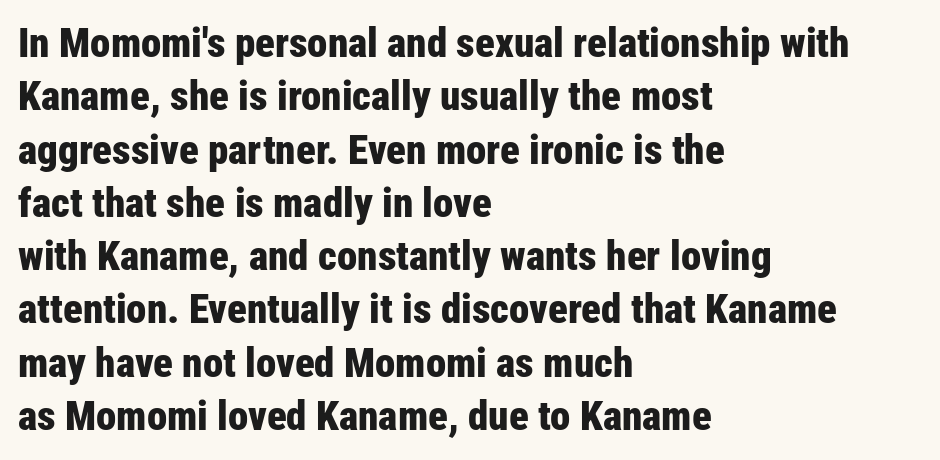
Q: Is the text bold? A: Yes.
Q: Is the text italic (slanted)? A: No, it is upright.
Q: Is the typeface a serif or a sans-serif typeface? A: Sans-serif.
Q: Is the text underlined? A: No.
Q: How is the paragraph aligned? A: Left-aligned.
Q: Is the spacing between letters normal or unusually wide? A: Normal.
Q: Is the spacing between lines tight, normal or loose? A: Normal.
Q: Width (condensed, normal, or wide)? A: Condensed.
Q: Stroke contrast? A: Low.
Q: x-height? A: Medium.
Q: Monospaced? A: No.
